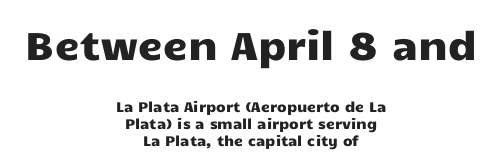
Only glyphs here, with clear space below each row. The gaps between neighbouring characters are ordinary and unremarkable. The passage shown is typed in a proportional face where columns would drift. Style check: upright. Unlike a traditional serif, this face leaves its strokes unadorned. The rendering shrinks the type as you move from the upper chunk to the lower.
